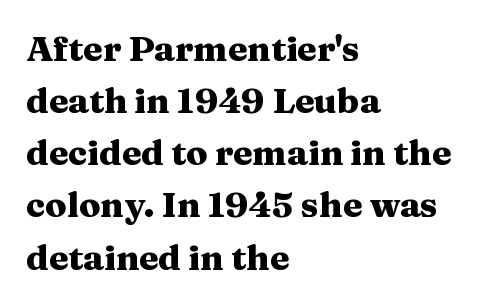
A classic flush-left, rag-right setting is used for this passage. Rule under the text: the space is simply empty. Summary of vertical rhythm: regular, with standard interline spacing. Every character sits straight up, as roman type does. Letter spacing: default. The font family rendered here belongs to the serif group.
